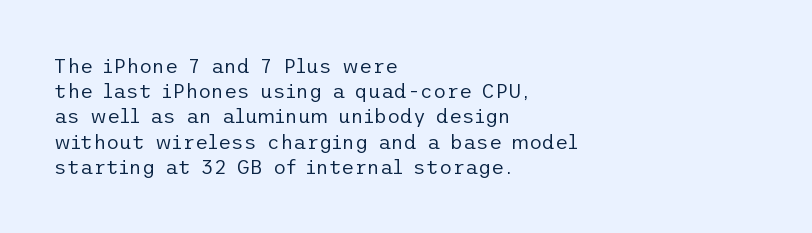
How would I describe the line gaps? Plain and ordinary. Stem width sits at or under what a default text font uses. Posture: straight, roman, zero tilt. Underlining? Definitely not there. How are the letters spaced? Ordinarily, with no added tracking. Alignment: flush left.
